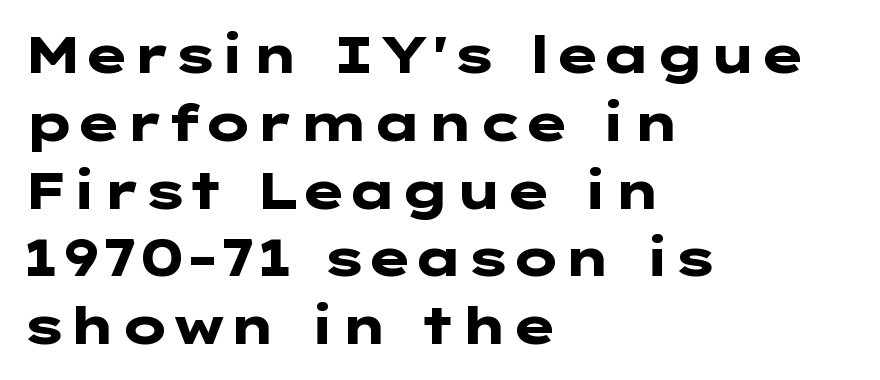
The image shows 51 px heavy, wide sans-serif type, upright; set left-aligned, normal line spacing (1.33x), normal letter spacing, not underlined; low stroke contrast and a medium x-height.
